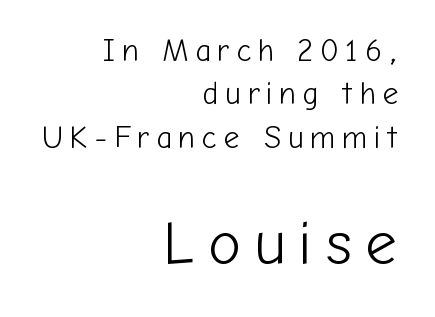
{"serif": "no", "italic": "no", "bold": "no", "weight": "light", "width": "normal", "stroke_contrast": "low", "x_height": "medium", "monospaced": "no", "underline": "no", "align": "right", "line_spacing": "normal", "line_spacing_ratio": 1.4, "letter_spacing": "wide", "letter_spacing_em": 0.21, "larger_block": "second", "size_ratio": 2.0, "glyph_px": 62}
